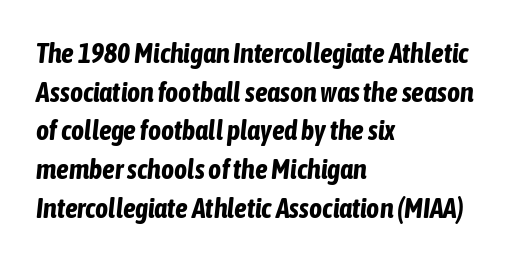
Q: Is the text bold? A: Yes.
Q: Is the text italic (slanted)? A: Yes, it leans right by about 6 degrees.
Q: Is the text underlined? A: No.
Q: How is the paragraph aligned? A: Left-aligned.
Q: Is the spacing between letters normal or unusually wide? A: Normal.
Q: Is the spacing between lines tight, normal or loose? A: Normal.
Q: Width (condensed, normal, or wide)? A: Condensed.
Q: Stroke contrast? A: Low.
Q: x-height? A: Medium.
Q: Monospaced? A: No.
